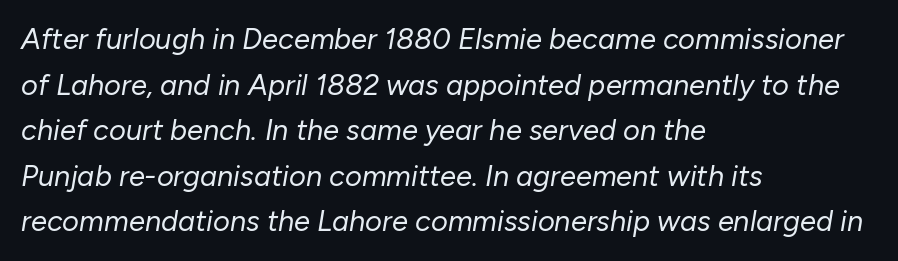
Q: Is the text bold? A: No.
Q: Is the text italic (slanted)? A: Yes, it leans right by about 10 degrees.
Q: Is the text underlined? A: No.
Q: How is the paragraph aligned? A: Left-aligned.
Q: Is the spacing between letters normal or unusually wide? A: Normal.
Q: Is the spacing between lines tight, normal or loose? A: Normal.
Q: Width (condensed, normal, or wide)? A: Normal.
Q: Stroke contrast? A: Low.
Q: x-height? A: Medium.
Q: Monospaced? A: No.
